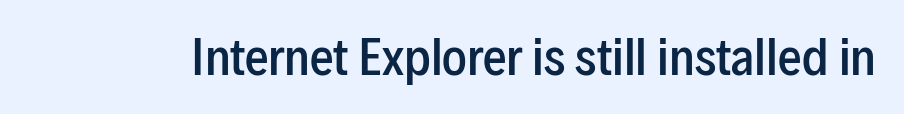
Q: Is the text bold? A: Semi-bold.
Q: Is the text italic (slanted)? A: No, it is upright.
Q: Is the typeface a serif or a sans-serif typeface? A: Sans-serif.
Q: Is the text underlined? A: No.
Q: Is the spacing between letters normal or unusually wide? A: Normal.
Q: Width (condensed, normal, or wide)? A: Condensed.
Q: Stroke contrast? A: Low.
Q: x-height? A: Medium.
Q: Monospaced? A: No.
